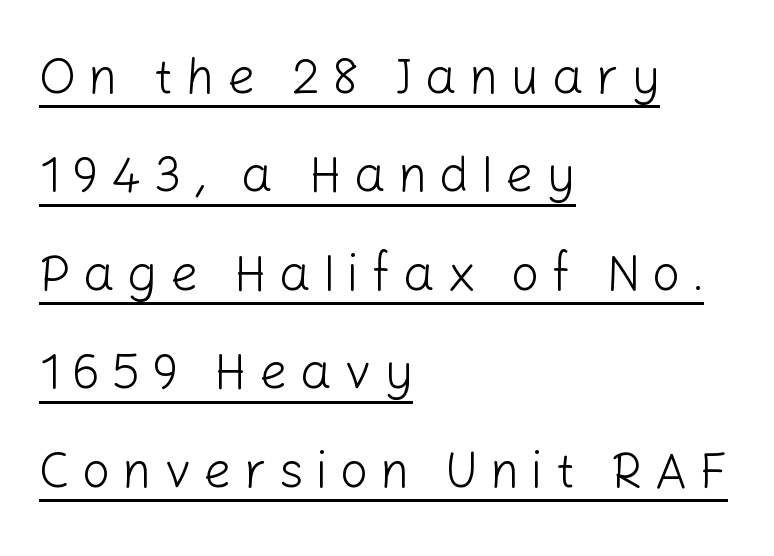
{"serif": "no", "italic": "no", "bold": "no", "weight": "light", "width": "normal", "stroke_contrast": "low", "x_height": "medium", "monospaced": "no", "underline": "yes", "align": "left", "line_spacing": "loose", "line_spacing_ratio": 1.97, "letter_spacing": "wide", "letter_spacing_em": 0.24, "glyph_px": 50}
